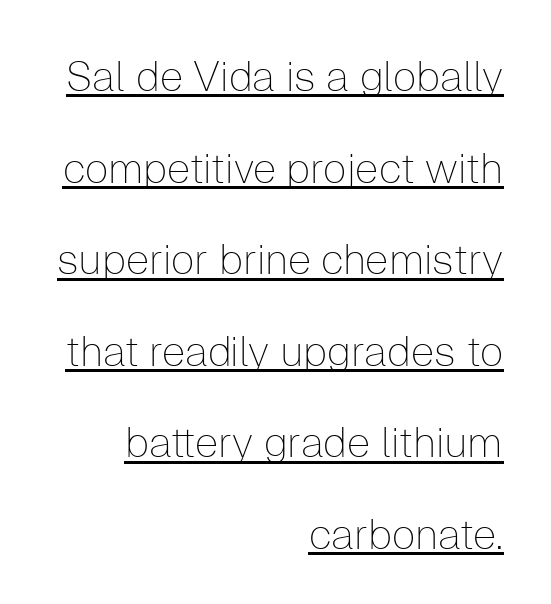
{"serif": "no", "italic": "no", "bold": "no", "weight": "thin", "width": "normal", "stroke_contrast": "low", "x_height": "medium", "monospaced": "no", "underline": "yes", "align": "right", "line_spacing": "loose", "line_spacing_ratio": 2.18, "letter_spacing": "normal", "letter_spacing_em": 0.0, "glyph_px": 42}
